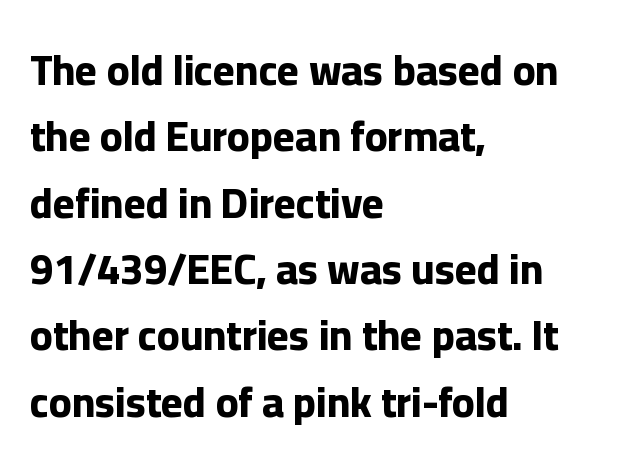
Q: Is the text bold? A: Yes.
Q: Is the text italic (slanted)? A: No, it is upright.
Q: Is the typeface a serif or a sans-serif typeface? A: Sans-serif.
Q: Is the text underlined? A: No.
Q: How is the paragraph aligned? A: Left-aligned.
Q: Is the spacing between letters normal or unusually wide? A: Normal.
Q: Is the spacing between lines tight, normal or loose? A: Normal.
Q: Width (condensed, normal, or wide)? A: Normal.
Q: Stroke contrast? A: Low.
Q: x-height? A: Medium.
Q: Monospaced? A: No.
